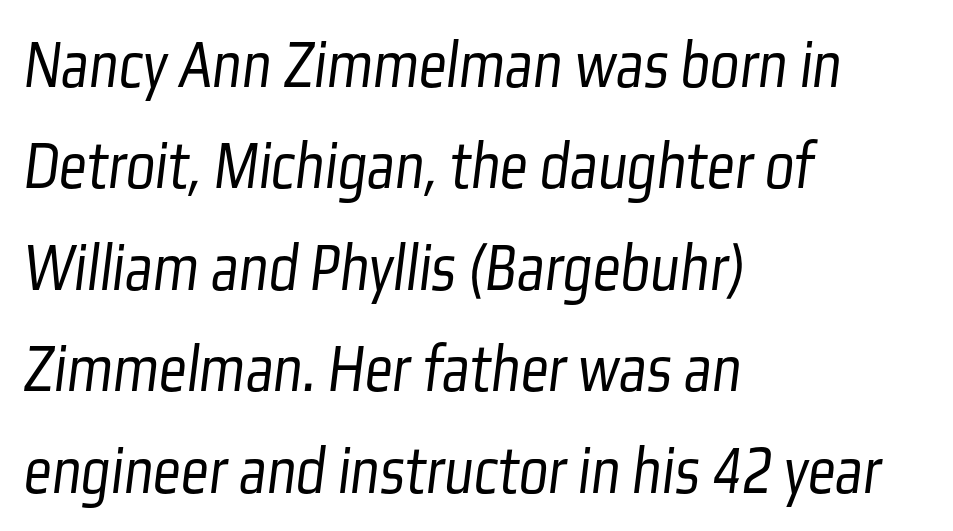
Q: Is the text bold? A: No.
Q: Is the typeface a serif or a sans-serif typeface? A: Sans-serif.
Q: Is the text underlined? A: No.
Q: How is the paragraph aligned? A: Left-aligned.
Q: Is the spacing between letters normal or unusually wide? A: Normal.
Q: Is the spacing between lines tight, normal or loose? A: Normal.
Q: Width (condensed, normal, or wide)? A: Condensed.
Q: Stroke contrast? A: Low.
Q: x-height? A: Medium.
Q: Monospaced? A: No.
